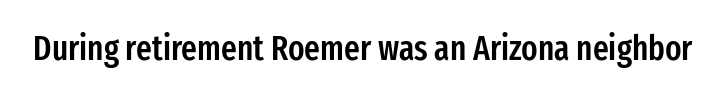
{"serif": "no", "italic": "no", "bold": "semi", "weight": "semibold", "width": "condensed", "stroke_contrast": "low", "x_height": "medium", "monospaced": "no", "underline": "no", "letter_spacing": "normal", "letter_spacing_em": 0.0, "glyph_px": 34}
